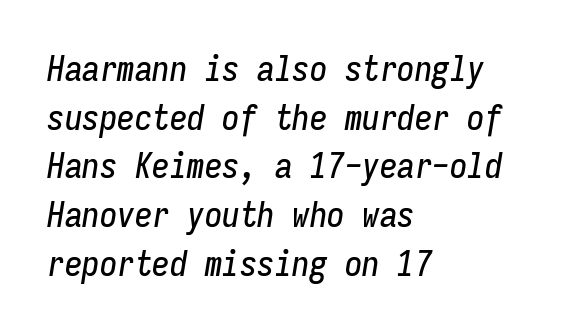
Q: Is the text italic (slanted)? A: Yes, it leans right by about 9 degrees.
Q: Is the text underlined? A: No.
Q: How is the paragraph aligned? A: Left-aligned.
Q: Is the spacing between letters normal or unusually wide? A: Normal.
Q: Is the spacing between lines tight, normal or loose? A: Normal.
Q: Width (condensed, normal, or wide)? A: Condensed.
Q: Stroke contrast? A: Low.
Q: x-height? A: Medium.
Q: Monospaced? A: Yes.
